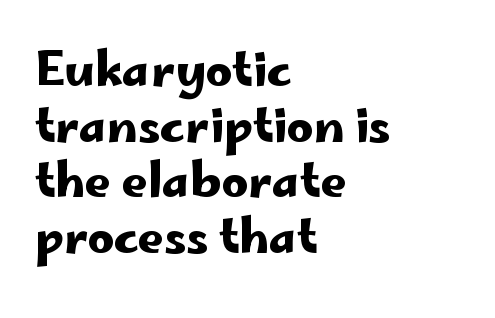
Q: Is the text italic (slanted)? A: No, it is upright.
Q: Is the typeface a serif or a sans-serif typeface? A: Sans-serif.
Q: Is the text underlined? A: No.
Q: How is the paragraph aligned? A: Left-aligned.
Q: Is the spacing between letters normal or unusually wide? A: Normal.
Q: Width (condensed, normal, or wide)? A: Wide.
Q: Stroke contrast? A: Low.
Q: x-height? A: Small.
Q: Monospaced? A: No.
